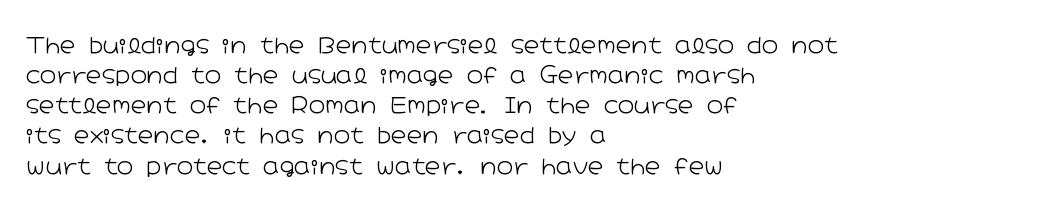
The letterforms sit shoulder to shoulder at normal distance. The space directly below the letters is spotless. Counters stay open thanks to moderate or lighter strokes. The vertical gap from one line to the next is medium. Ascenders rise straight up at ninety degrees. The ragged edge is on the right, which tells us the setting is flush left.
